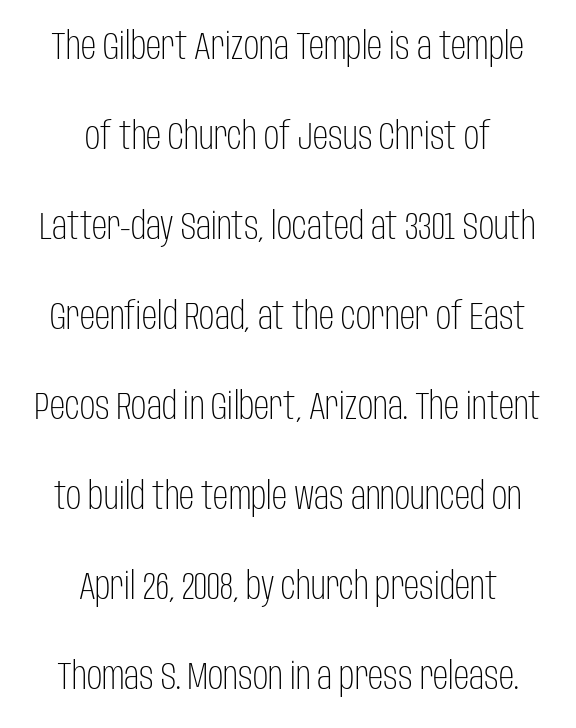
The image shows 38 px light, condensed sans-serif type, upright; set centered, loose line spacing (2.37x), normal letter spacing, not underlined; low stroke contrast and a large x-height.
